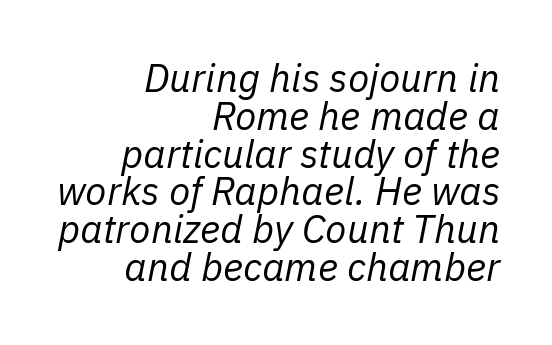
Italic: yes, the glyphs are oblique. Think of a printed novel: that variable character pitch is what you see here. A flush-right, rag-left setting is used for this passage. Unbolded letterforms with no extra heft. This sample trades vertical openness for compactness between lines.
